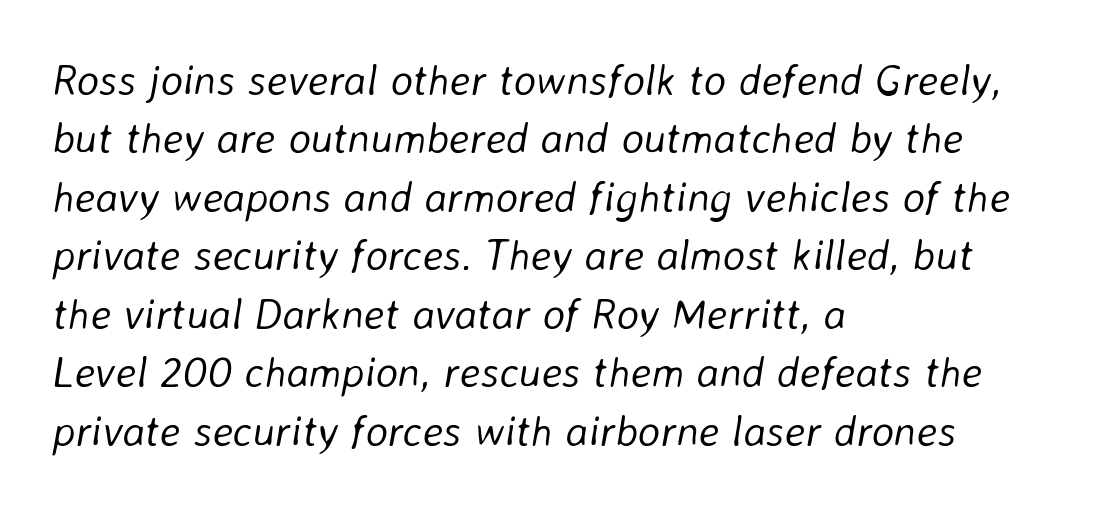
{"italic": "yes", "lean": "right", "slant_degrees": 8, "bold": "no", "weight": "light", "width": "normal", "stroke_contrast": "low", "x_height": "medium", "monospaced": "no", "underline": "no", "align": "left", "line_spacing": "normal", "line_spacing_ratio": 1.36, "letter_spacing": "normal", "letter_spacing_em": 0.0, "glyph_px": 43}
